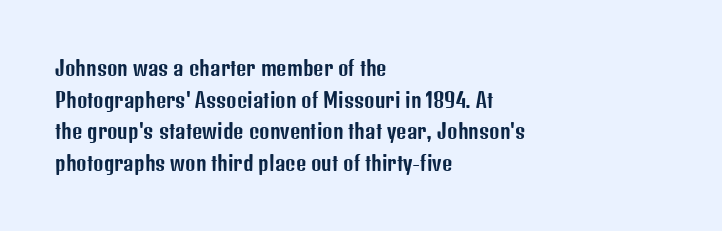
Q: Is the text italic (slanted)? A: No, it is upright.
Q: Is the text underlined? A: No.
Q: How is the paragraph aligned? A: Left-aligned.
Q: Is the spacing between letters normal or unusually wide? A: Normal.
Q: Is the spacing between lines tight, normal or loose? A: Normal.
